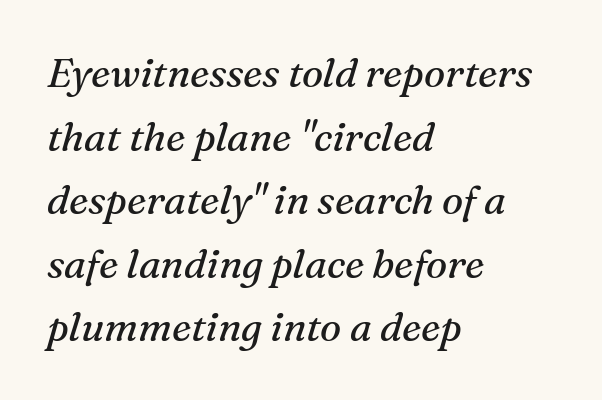
{"serif": "yes", "italic": "yes", "lean": "right", "slant_degrees": 16, "bold": "no", "weight": "regular", "width": "normal", "stroke_contrast": "medium", "x_height": "medium", "monospaced": "no", "underline": "no", "align": "left", "line_spacing": "normal", "line_spacing_ratio": 1.59, "letter_spacing": "normal", "letter_spacing_em": 0.0, "glyph_px": 40}
